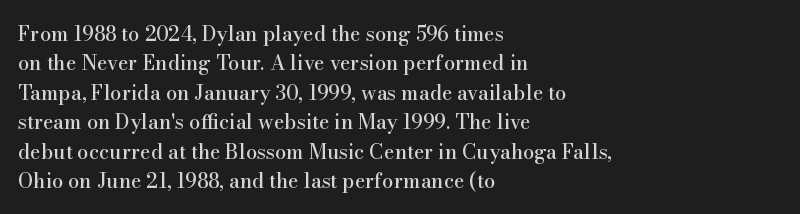
Notice how the passage keeps a crisp vertical edge on the left only. The space directly below the letters is spotless. The designer left line spacing at the default. Honestly, the letter spacing is just normal — you wouldn't notice it. Posture: vertical.
